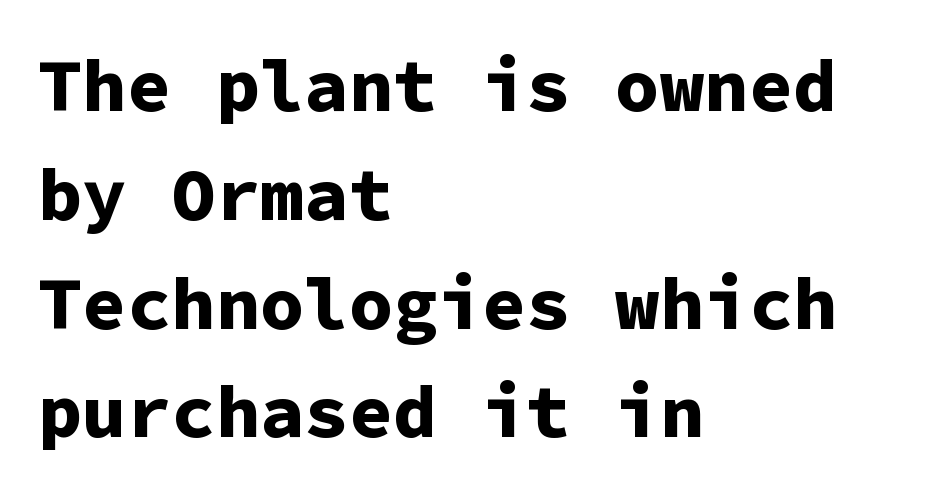
The image shows 74 px bold sans-serif type, upright, monospaced; set left-aligned, normal line spacing (1.47x), normal letter spacing, not underlined; low stroke contrast and a medium x-height.
